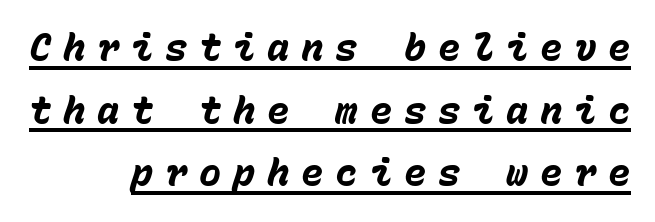
Monospaced: the letters line up in strict vertical columns. The rendering inserts visible extra space after every character. Baseline-to-baseline distance is the conventional proportion of letter height. These lines carry a lot of weight — the face is fully bold. The glyphs look as if they've been sheared to an angle.
